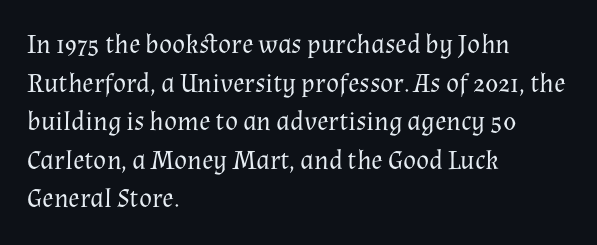
The image shows 27 px text type, upright; set left-aligned, normal line spacing (1.43x), normal letter spacing, not underlined.
